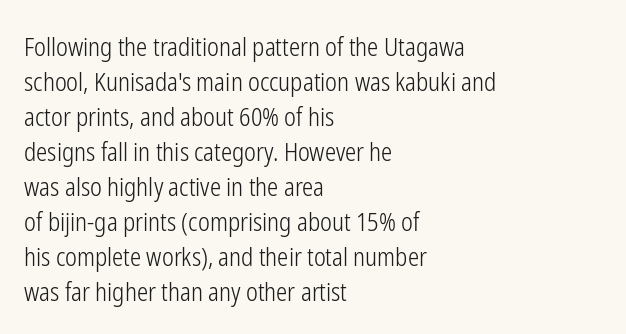
The image shows 25 px text type, upright; set left-aligned, normal line spacing (1.4x), normal letter spacing, not underlined.
